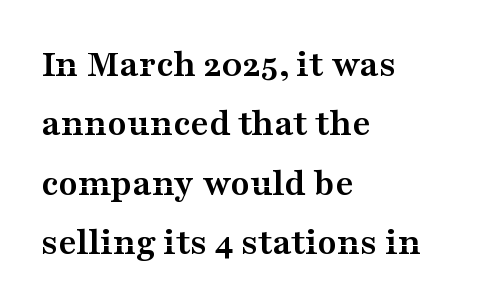
The image shows 39 px semibold, wide serif type, upright; set left-aligned, normal line spacing (1.52x), normal letter spacing, not underlined; medium stroke contrast and a medium x-height.
